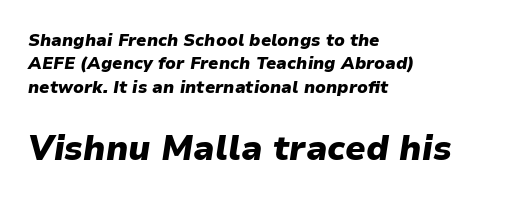
Decoration check: the copy has no underline. The compositor pushed each line to the left boundary. A dark, heavy texture on the line: the type is bold. The rendering uses natural spacing where letterforms have individual widths. You get the small type first, then a jump to larger type.
